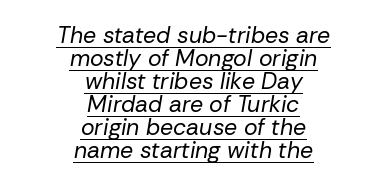
{"italic": "yes", "lean": "right", "slant_degrees": 10, "bold": "no", "underline": "yes", "align": "center", "line_spacing": "tight", "line_spacing_ratio": 1.0, "letter_spacing": "normal", "letter_spacing_em": 0.0, "glyph_px": 23}
